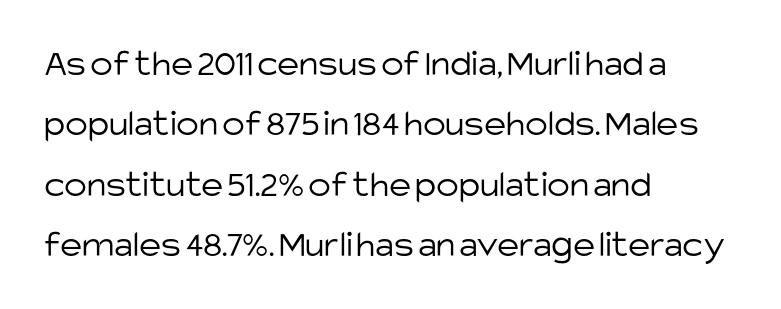
In terms of leading, this rendering sits right in the middle. Stroke terminals: plain, sans-serif. Varying glyph widths throughout — classic text-font behaviour. Every stem runs plumb, perpendicular to the baseline. Stems here are at most as thick as an everyday book face. Caption: standard tracking, unaltered.
